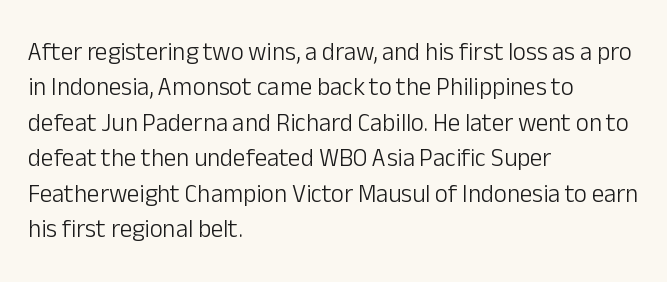
{"italic": "no", "bold": "no", "underline": "no", "align": "left", "line_spacing": "normal", "line_spacing_ratio": 1.42, "letter_spacing": "normal", "letter_spacing_em": 0.0, "glyph_px": 25}
